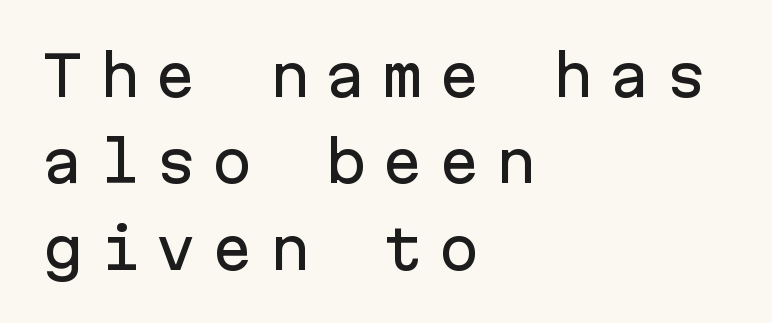
{"serif": "no", "italic": "no", "width": "normal", "stroke_contrast": "low", "x_height": "medium", "monospaced": "yes", "underline": "no", "align": "left", "line_spacing": "normal", "line_spacing_ratio": 1.57, "letter_spacing": "wide", "letter_spacing_em": 0.28, "glyph_px": 55}
